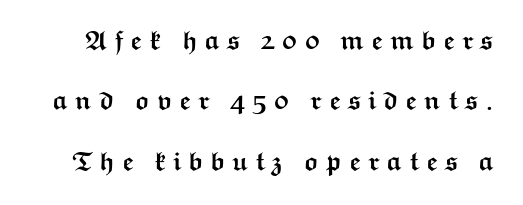
The image shows 26 px bold type, upright; set loose line spacing (2.32x), unusually wide letter spacing (+0.26 em), not underlined.
